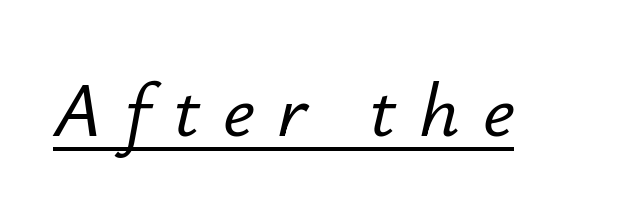
{"italic": "yes", "lean": "right", "slant_degrees": 12, "width": "normal", "stroke_contrast": "low", "x_height": "small", "monospaced": "no", "underline": "yes", "letter_spacing": "wide", "letter_spacing_em": 0.29, "glyph_px": 78}
